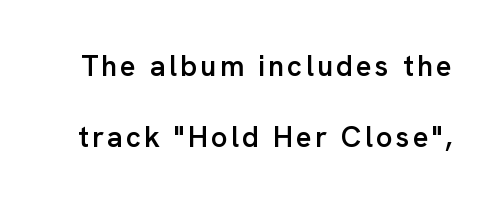
The image shows 29 px semibold sans-serif type, upright; set loose line spacing (2.45x), not underlined; low stroke contrast and a medium x-height.
